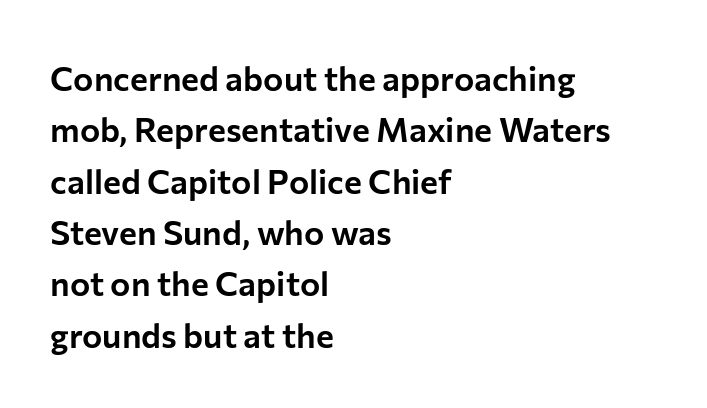
The image shows 34 px sans-serif type, upright; set left-aligned, normal line spacing (1.51x), normal letter spacing, not underlined; low stroke contrast and a medium x-height.
